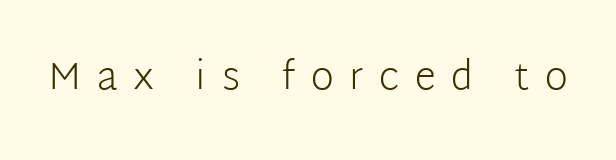
{"serif": "no", "italic": "no", "bold": "no", "weight": "light", "width": "normal", "stroke_contrast": "low", "x_height": "medium", "monospaced": "no", "underline": "no", "letter_spacing": "wide", "letter_spacing_em": 0.4, "glyph_px": 39}
